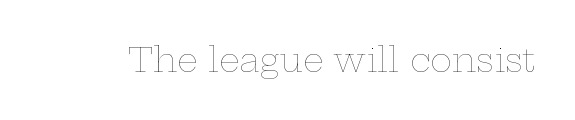
Q: Is the text bold? A: No.
Q: Is the text italic (slanted)? A: No, it is upright.
Q: Is the text underlined? A: No.
Q: Is the spacing between letters normal or unusually wide? A: Normal.
Q: Width (condensed, normal, or wide)? A: Wide.
Q: Stroke contrast? A: Low.
Q: x-height? A: Medium.
Q: Monospaced? A: No.
